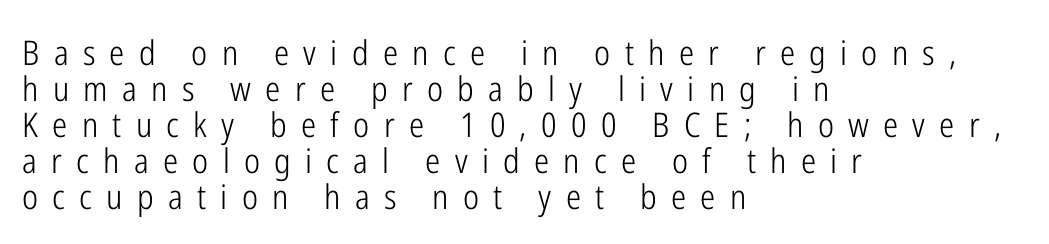
The image shows 34 px light, condensed sans-serif type, upright; set left-aligned, tight line spacing (1.06x), unusually wide letter spacing (+0.42 em), not underlined; low stroke contrast and a medium x-height.
